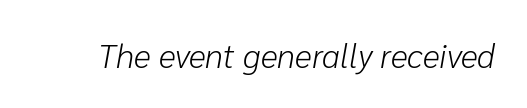
Character widths vary here, with narrow letters taking less room than wide ones. The gaps between neighbouring characters are ordinary and unremarkable. Italic? Definitely — the glyphs are oblique. No chunkiness to these letters — they're not bold. Words float on clear page, feet unadorned.
